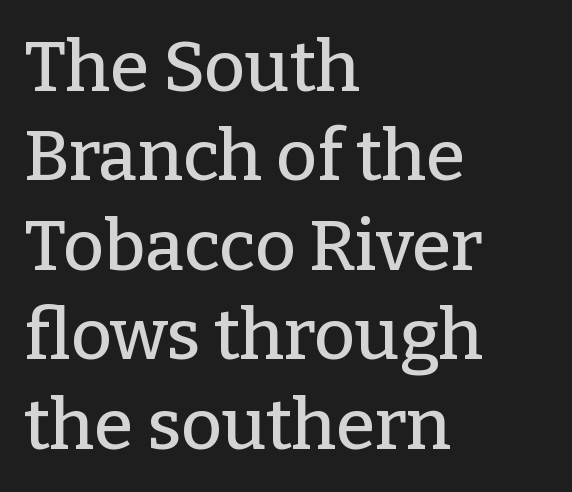
{"serif": "yes", "italic": "no", "width": "normal", "stroke_contrast": "low", "x_height": "medium", "monospaced": "no", "underline": "no", "align": "left", "line_spacing": "normal", "line_spacing_ratio": 1.26, "letter_spacing": "normal", "letter_spacing_em": 0.0, "glyph_px": 71}
